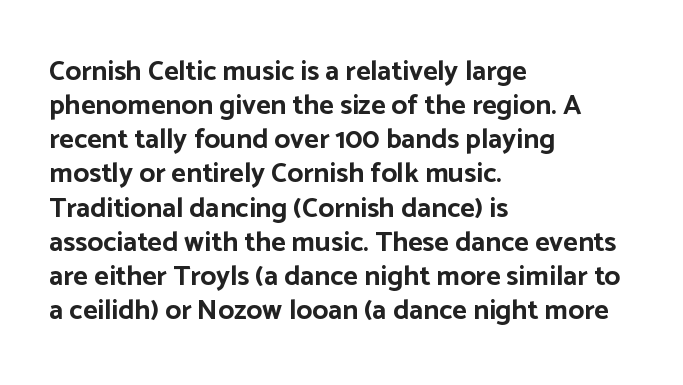
Q: Is the text bold? A: Yes.
Q: Is the text italic (slanted)? A: No, it is upright.
Q: Is the typeface a serif or a sans-serif typeface? A: Sans-serif.
Q: Is the text underlined? A: No.
Q: How is the paragraph aligned? A: Left-aligned.
Q: Is the spacing between letters normal or unusually wide? A: Normal.
Q: Width (condensed, normal, or wide)? A: Normal.
Q: Stroke contrast? A: Low.
Q: x-height? A: Medium.
Q: Monospaced? A: No.
